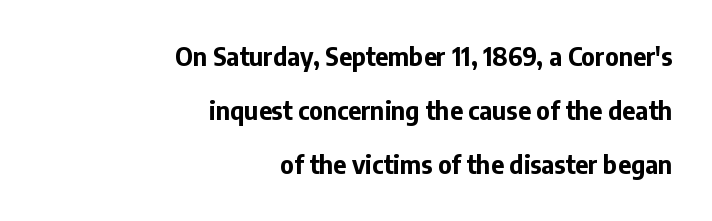
Letter spacing: default. Set as a true bold cut, around the 700 mark. The font's upright variant was chosen for this text. Notice how the passage keeps a crisp vertical edge on the right only. The line-height multiplier appears high, well above default.
